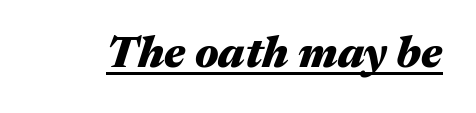
Q: Is the text bold? A: Yes.
Q: Is the text italic (slanted)? A: Yes, it leans right by about 17 degrees.
Q: Is the text underlined? A: Yes.
Q: Is the spacing between letters normal or unusually wide? A: Normal.
Q: Width (condensed, normal, or wide)? A: Wide.
Q: Stroke contrast? A: Medium.
Q: x-height? A: Medium.
Q: Monospaced? A: No.
